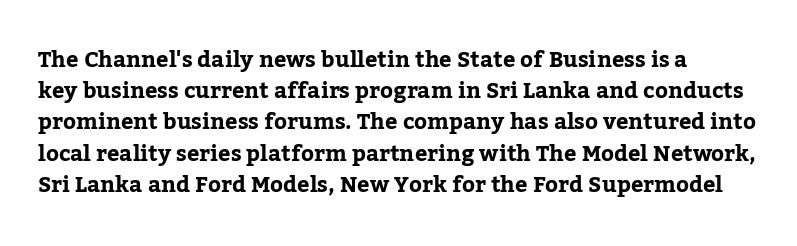
{"italic": "no", "underline": "no", "line_spacing": "normal", "line_spacing_ratio": 1.42, "letter_spacing": "normal", "letter_spacing_em": 0.0, "glyph_px": 22}
